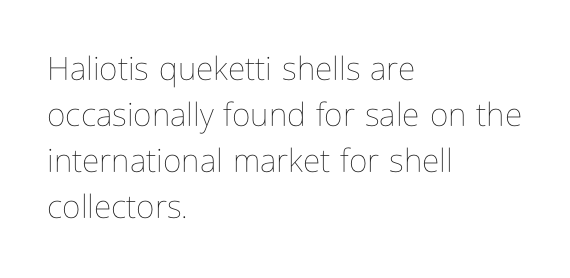
The image shows 32 px thin, condensed type, upright; set left-aligned, normal line spacing (1.44x), normal letter spacing, not underlined; low stroke contrast and a medium x-height.
